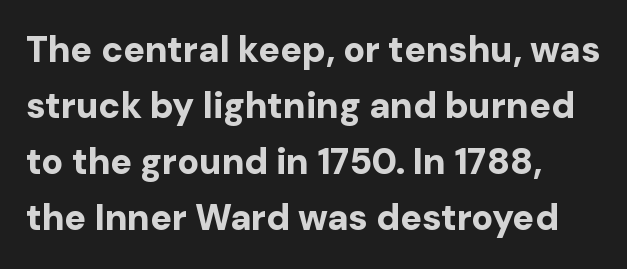
The image shows 36 px bold sans-serif type, upright; set left-aligned, normal line spacing (1.56x), normal letter spacing, not underlined; low stroke contrast and a medium x-height.
